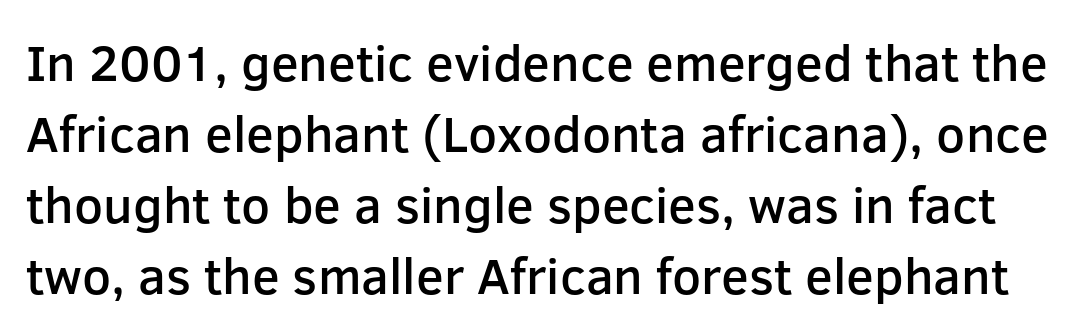
Q: Is the text bold? A: Semi-bold.
Q: Is the text italic (slanted)? A: No, it is upright.
Q: Is the typeface a serif or a sans-serif typeface? A: Sans-serif.
Q: Is the text underlined? A: No.
Q: Is the spacing between letters normal or unusually wide? A: Normal.
Q: Is the spacing between lines tight, normal or loose? A: Normal.
Q: Width (condensed, normal, or wide)? A: Normal.
Q: Stroke contrast? A: Low.
Q: x-height? A: Medium.
Q: Monospaced? A: No.
